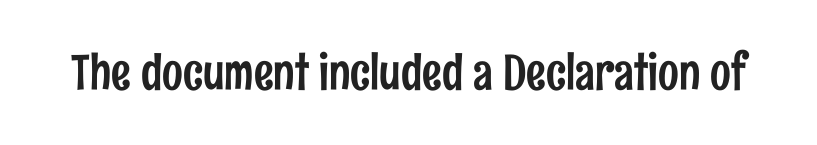
The image shows 49 px condensed sans-serif type, upright; set normal letter spacing, not underlined; low stroke contrast and a medium x-height.
